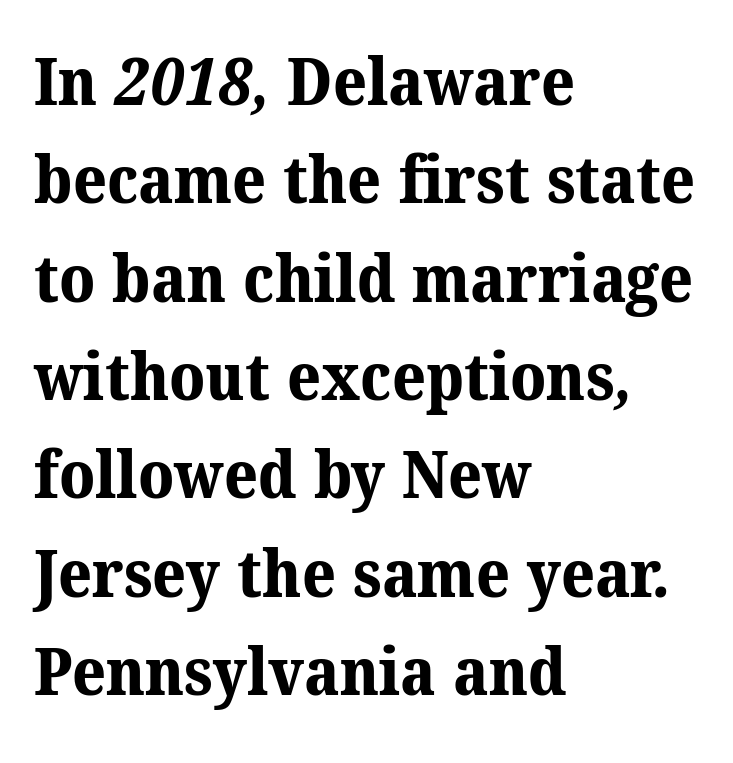
Q: Is the text bold? A: Yes.
Q: Is the typeface a serif or a sans-serif typeface? A: Serif.
Q: Is the text underlined? A: No.
Q: How is the paragraph aligned? A: Left-aligned.
Q: Is the spacing between letters normal or unusually wide? A: Normal.
Q: Is the spacing between lines tight, normal or loose? A: Normal.
Q: Width (condensed, normal, or wide)? A: Normal.
Q: Stroke contrast? A: Medium.
Q: x-height? A: Medium.
Q: Monospaced? A: No.
